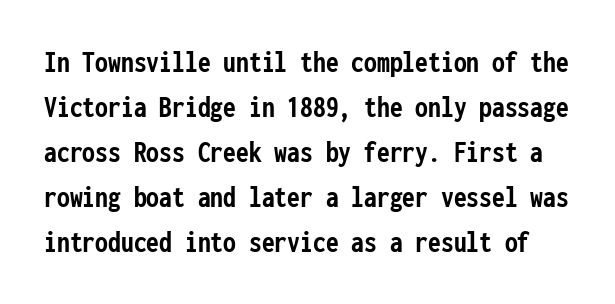
The image shows 32 px semibold, condensed sans-serif type, upright, monospaced; set normal line spacing (1.41x), normal letter spacing, not underlined; low stroke contrast and a medium x-height.
